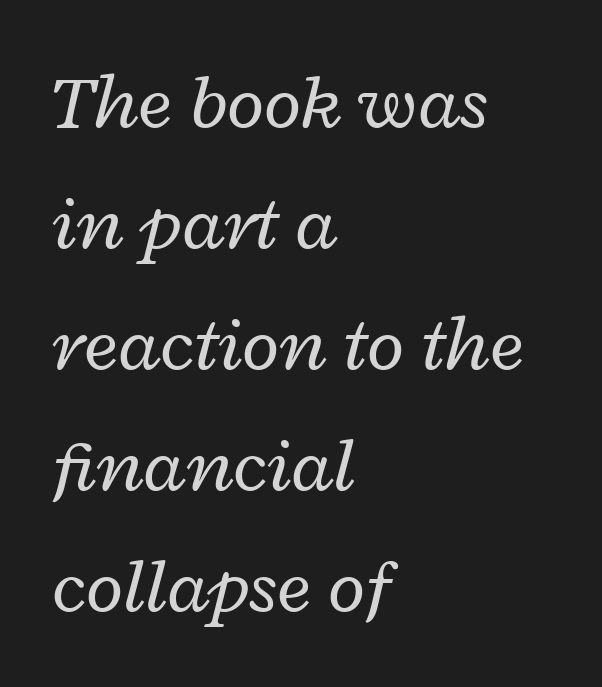
Q: Is the text bold? A: No.
Q: Is the text italic (slanted)? A: Yes, it leans right by about 12 degrees.
Q: Is the text underlined? A: No.
Q: How is the paragraph aligned? A: Left-aligned.
Q: Is the spacing between letters normal or unusually wide? A: Normal.
Q: Is the spacing between lines tight, normal or loose? A: Normal.
Q: Width (condensed, normal, or wide)? A: Wide.
Q: Stroke contrast? A: Low.
Q: x-height? A: Medium.
Q: Monospaced? A: No.
